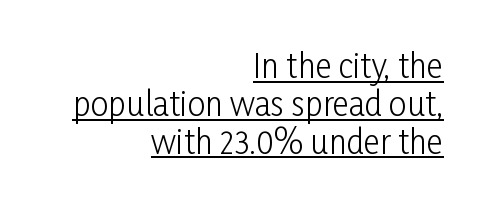
{"serif": "no", "italic": "no", "bold": "no", "weight": "light", "width": "condensed", "stroke_contrast": "low", "x_height": "medium", "monospaced": "no", "underline": "yes", "align": "right", "line_spacing_ratio": 1.18, "letter_spacing": "normal", "letter_spacing_em": 0.0, "glyph_px": 32}
